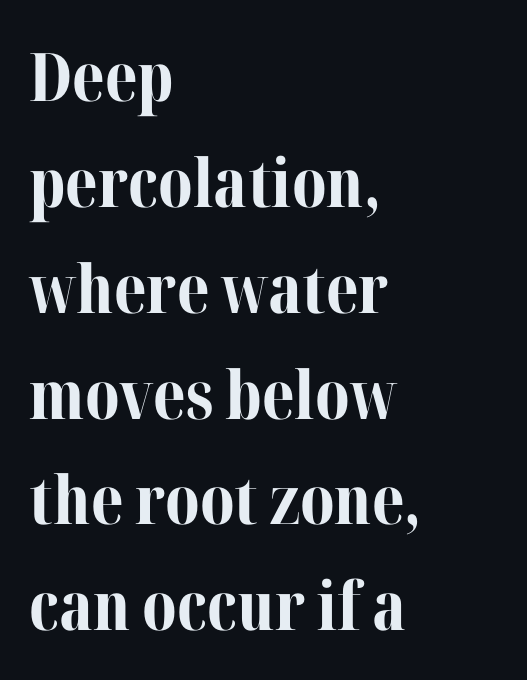
The image shows 67 px bold serif type, upright; set left-aligned, normal line spacing (1.58x), normal letter spacing, not underlined; medium stroke contrast and a medium x-height.
